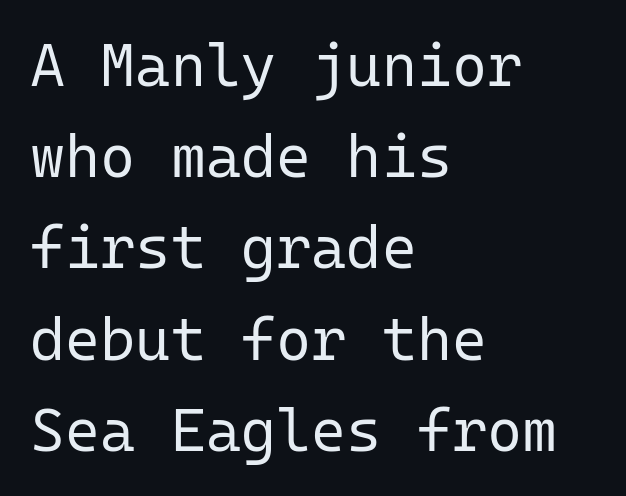
The image shows 60 px regular-weight sans-serif type, upright, monospaced; set left-aligned, normal line spacing (1.52x), normal letter spacing, not underlined; low stroke contrast and a medium x-height.
